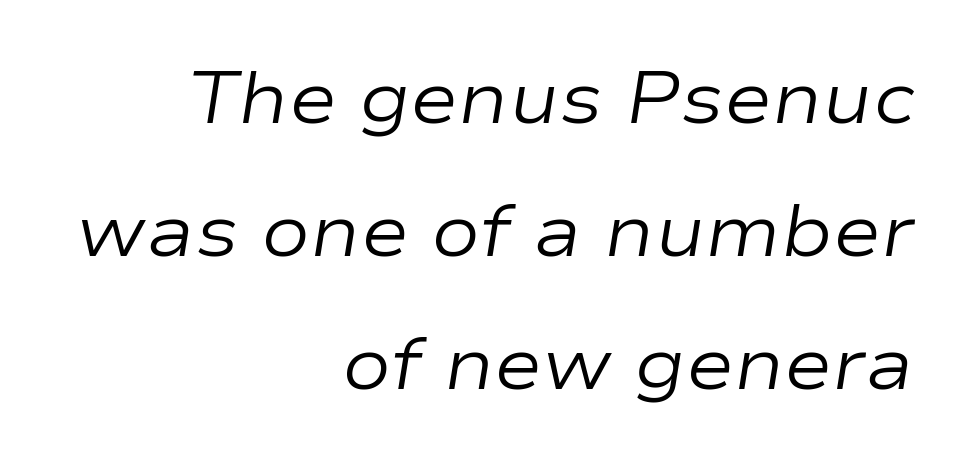
Compared with typical body copy, the letter spacing here is the same. A student would call this right alignment; a typographer would say flush right, rag left. Looks like regular typesetting: each glyph gets only the width it needs. These lines were composed using italics.
